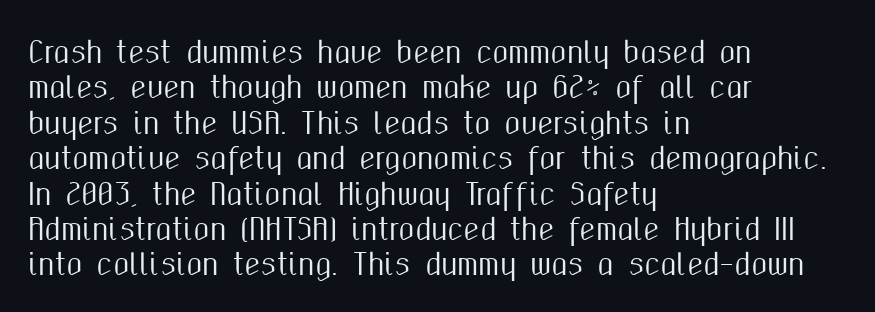
{"serif": "no", "italic": "no", "width": "condensed", "stroke_contrast": "medium", "x_height": "medium", "monospaced": "no", "underline": "no", "align": "left", "line_spacing_ratio": 1.22, "letter_spacing": "normal", "letter_spacing_em": 0.0, "glyph_px": 29}
